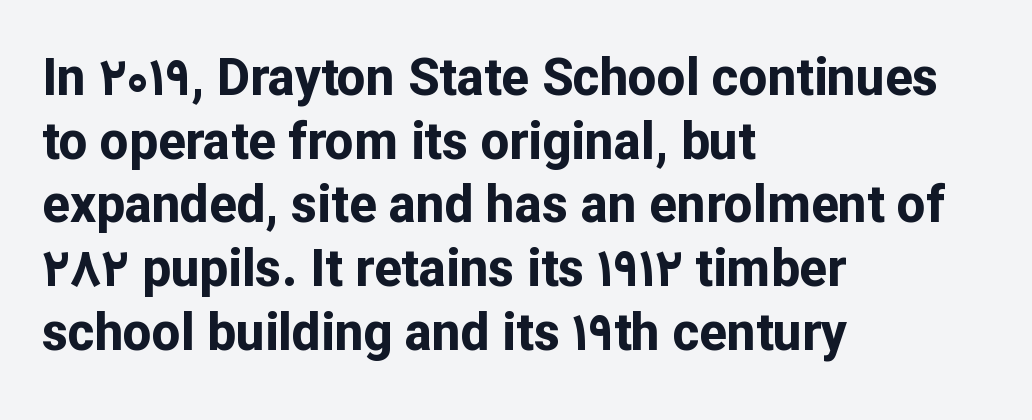
The image shows 51 px bold sans-serif type, upright; set left-aligned, normal line spacing (1.25x), normal letter spacing, not underlined; low stroke contrast and a medium x-height.
